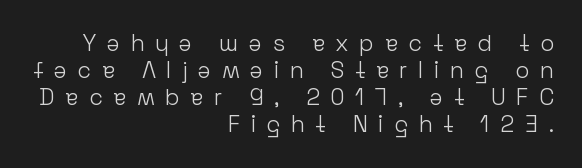
Q: Is the text bold? A: No.
Q: Is the text italic (slanted)? A: No, it is upright.
Q: Is the text underlined? A: No.
Q: How is the paragraph aligned? A: Right-aligned.
Q: Is the spacing between letters normal or unusually wide? A: Unusually wide.
